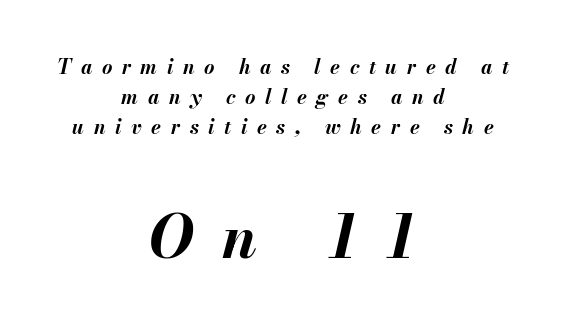
The image shows 60 px bold type, italic (leaning right); set centered, normal line spacing (1.51x), unusually wide letter spacing (+0.48 em), not underlined; the second (bottom) block is 3.0x larger; medium stroke contrast and a small x-height.
